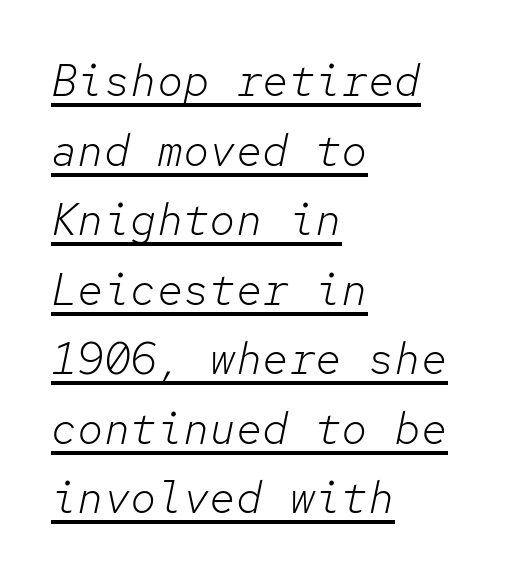
The passage shown is typed in a monospace face where columns stay perfectly aligned. Is the type slanted? Yes — the strokes lean at a clear angle. The string is rendered with underlining switched on. Each word holds together tightly as a unit, with standard inter-letter gaps. The block of text has a typical density, with ordinary space between rows. In CSS terms this would be text-align: left.
